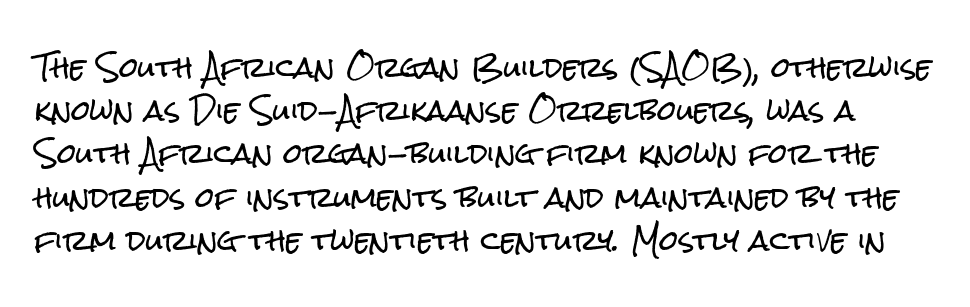
The image shows 27 px text type, upright; set normal line spacing (1.6x), normal letter spacing, not underlined.
